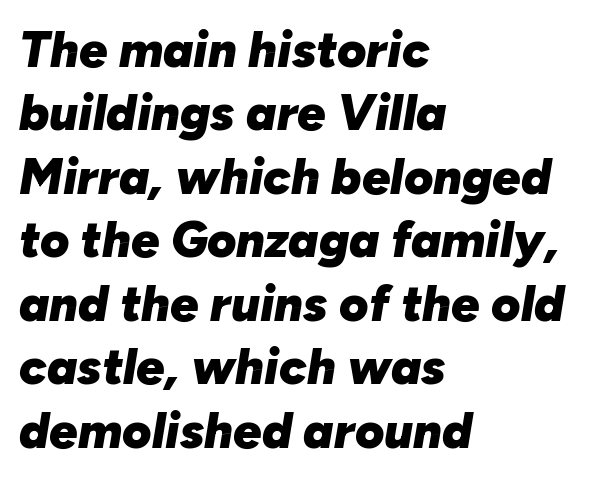
{"italic": "yes", "lean": "right", "slant_degrees": 10, "bold": "yes", "weight": "heavy", "width": "normal", "stroke_contrast": "low", "x_height": "medium", "monospaced": "no", "underline": "no", "align": "left", "line_spacing": "normal", "line_spacing_ratio": 1.27, "letter_spacing": "normal", "letter_spacing_em": 0.0, "glyph_px": 50}
